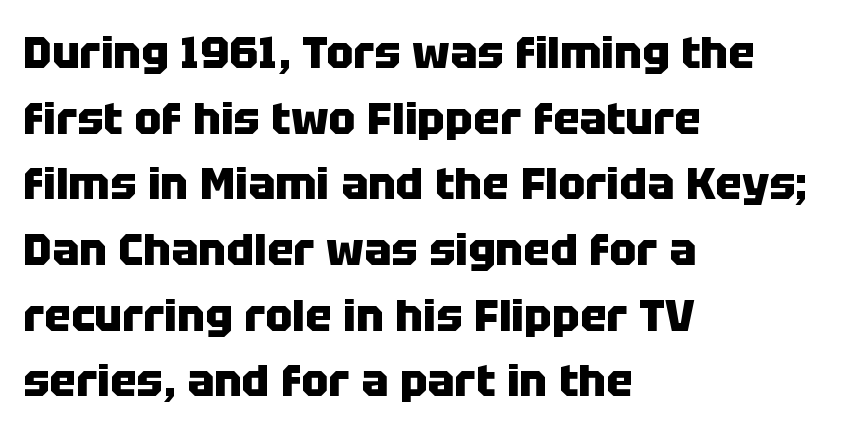
The lines are quadded left. Reading down the column, the eye jumps a familiar distance to each next line. Varying glyph widths throughout — classic text-font behaviour. The tracking reads as untouched default to a designer's eye.
